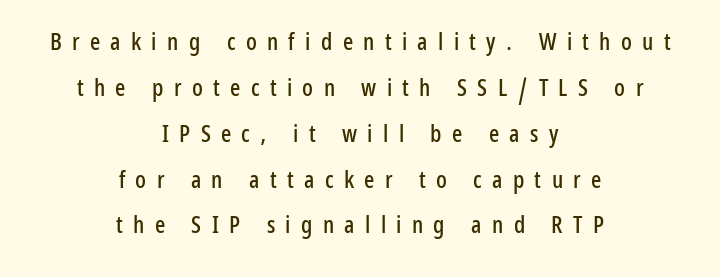
The passage shown has open, widely tracked lettering throughout. Ordinary non-slanted type is in use. Students, observe: this is what heavily led, spacious text looks like. Visually the block forms a symmetrical silhouette, jagged on both flanks.
